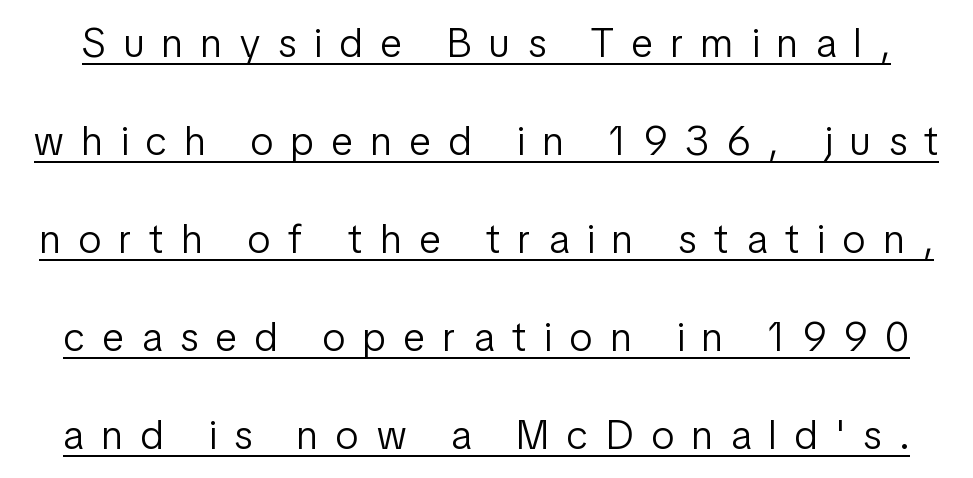
Serifs: no, the terminals of the letterforms are clean. You could only call the tracking loose — the letters float apart. Airy leading. Do the characters align in a grid? No, the font is proportional.
